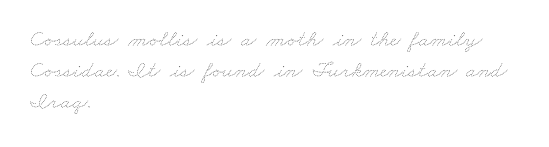
The vertical gap from one line to the next is medium. The letterforms sit at book weight or below. Underline: absent. All the whitespace from short lines collects on the right. The type is set solid horizontally, with unmodified tracking.
